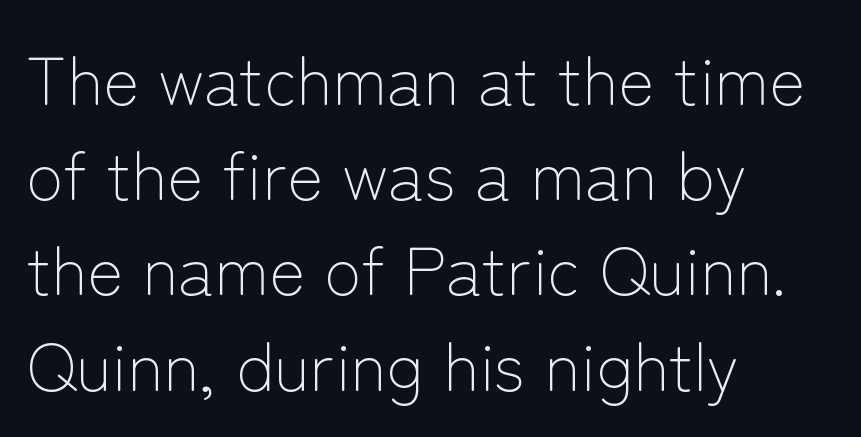
The image shows 68 px light sans-serif type, upright; set left-aligned, normal line spacing (1.4x), normal letter spacing, not underlined; low stroke contrast and a medium x-height.
